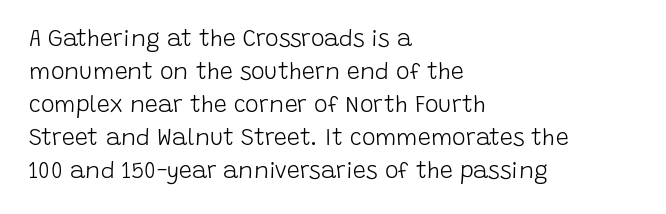
Q: Is the text bold? A: No.
Q: Is the text italic (slanted)? A: No, it is upright.
Q: Is the text underlined? A: No.
Q: How is the paragraph aligned? A: Left-aligned.
Q: Is the spacing between letters normal or unusually wide? A: Normal.
Q: Is the spacing between lines tight, normal or loose? A: Normal.
